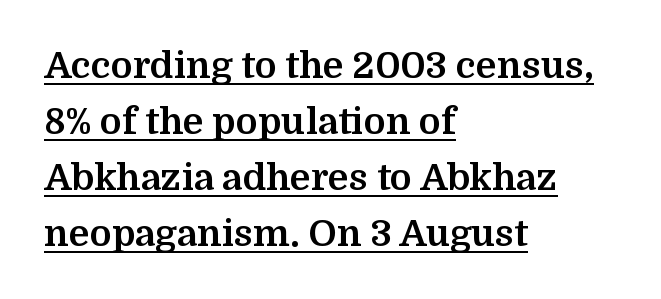
The image shows 37 px bold serif type, upright; set left-aligned, normal line spacing (1.51x), normal letter spacing, underlined; medium stroke contrast and a medium x-height.
